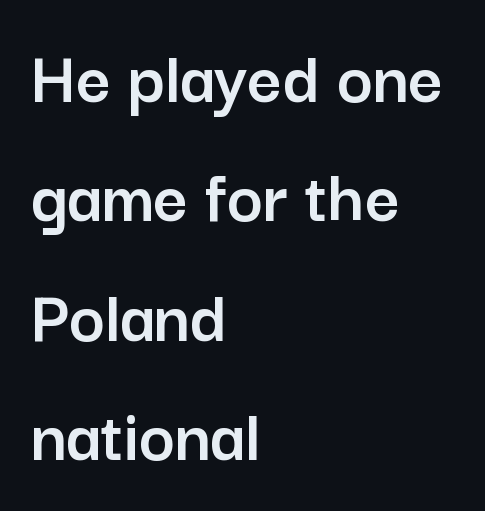
The image shows 76 px sans-serif type, upright; set left-aligned, normal line spacing (1.57x), normal letter spacing, not underlined; low stroke contrast and a medium x-height.
